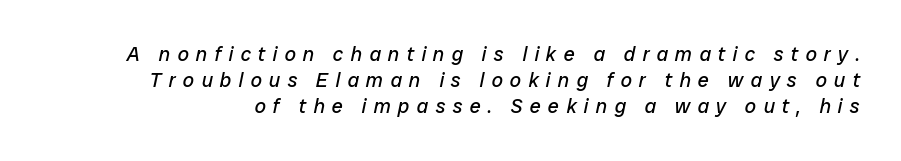
Q: Is the text bold? A: No.
Q: Is the text italic (slanted)? A: Yes, it leans right by about 12 degrees.
Q: Is the text underlined? A: No.
Q: Is the spacing between letters normal or unusually wide? A: Unusually wide.
Q: Is the spacing between lines tight, normal or loose? A: Normal.
